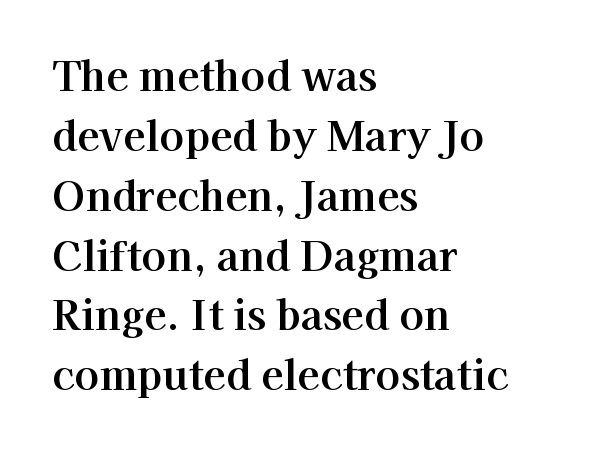
The image shows 41 px serif type, upright; set left-aligned, normal line spacing (1.46x), normal letter spacing, not underlined; high stroke contrast and a medium x-height.
